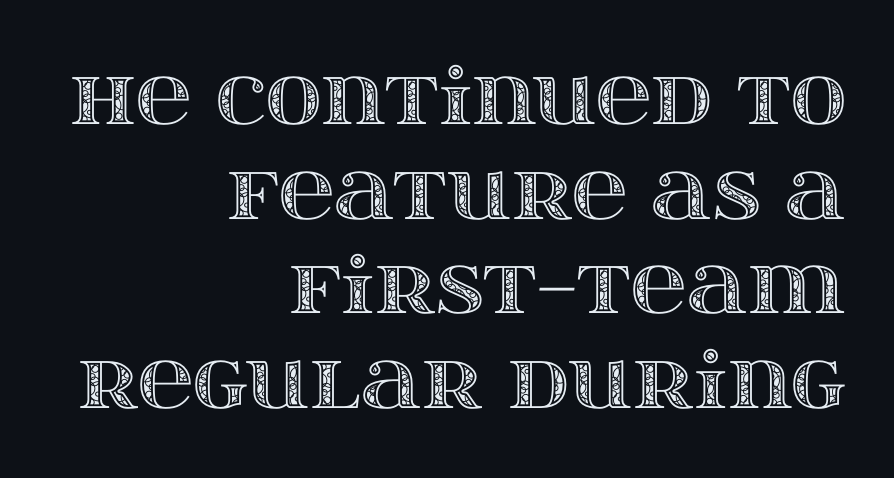
Q: Is the text italic (slanted)? A: No, it is upright.
Q: Is the text underlined? A: No.
Q: How is the paragraph aligned? A: Right-aligned.
Q: Is the spacing between letters normal or unusually wide? A: Normal.
Q: Width (condensed, normal, or wide)? A: Wide.
Q: x-height? A: Large.
Q: Monospaced? A: No.
